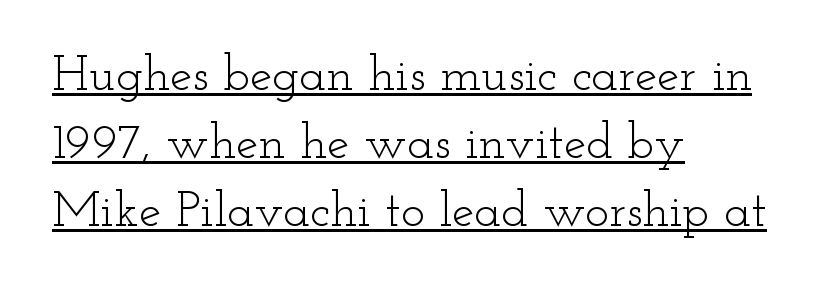
Q: Is the text bold? A: No.
Q: Is the text italic (slanted)? A: No, it is upright.
Q: Is the typeface a serif or a sans-serif typeface? A: Serif.
Q: Is the text underlined? A: Yes.
Q: How is the paragraph aligned? A: Left-aligned.
Q: Is the spacing between letters normal or unusually wide? A: Normal.
Q: Is the spacing between lines tight, normal or loose? A: Normal.
Q: Width (condensed, normal, or wide)? A: Wide.
Q: Stroke contrast? A: Low.
Q: x-height? A: Small.
Q: Monospaced? A: No.
